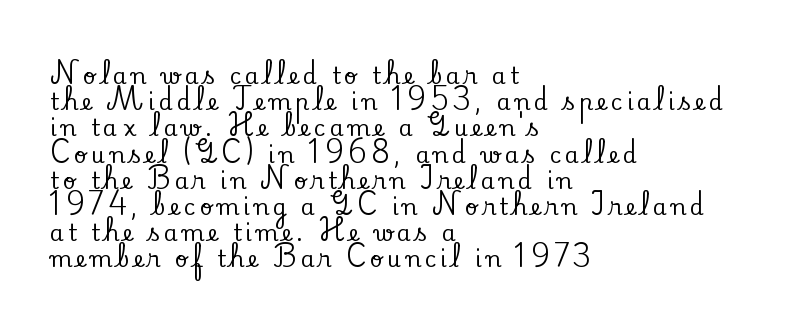
Q: Is the text italic (slanted)? A: No, it is upright.
Q: Is the text underlined? A: No.
Q: How is the paragraph aligned? A: Left-aligned.
